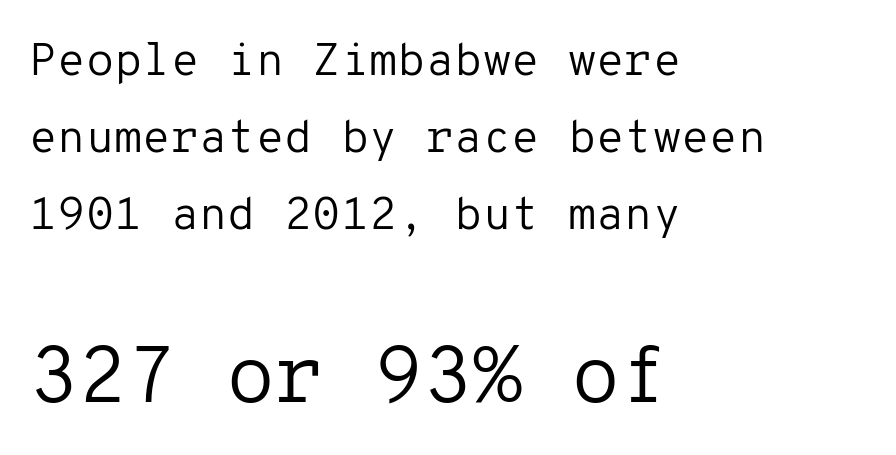
The image shows 80 px regular-weight sans-serif type, upright, monospaced; set left-aligned, normal line spacing (1.67x), normal letter spacing, not underlined; the second (bottom) block is 1.74x larger; low stroke contrast and a medium x-height.
